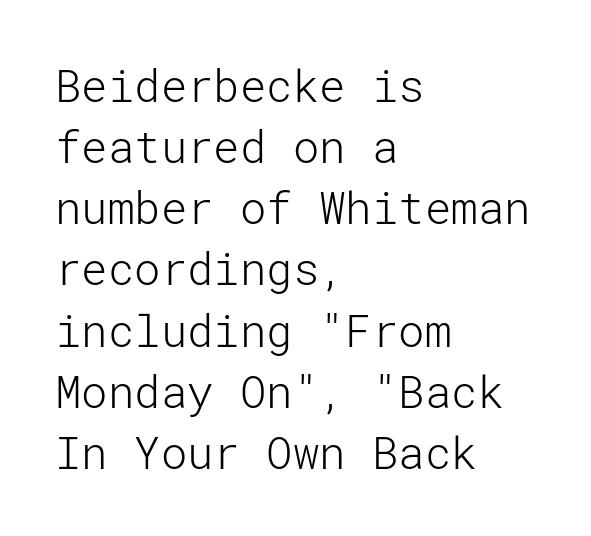
A typesetter would call this zero additional tracking. The face used here is a sans, in the tradition of grotesques and geometrics. Does the leading feel generous? No, just average. Does the copy run flush right? No — it runs flush left. Rule under the text: the space is simply empty. Style check: upright.
